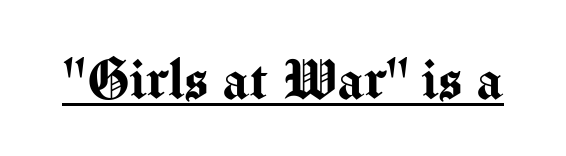
Q: Is the text italic (slanted)? A: No, it is upright.
Q: Is the typeface a serif or a sans-serif typeface? A: Sans-serif.
Q: Is the text underlined? A: Yes.
Q: Is the spacing between letters normal or unusually wide? A: Normal.
Q: Width (condensed, normal, or wide)? A: Normal.
Q: Stroke contrast? A: Medium.
Q: x-height? A: Medium.
Q: Monospaced? A: No.
